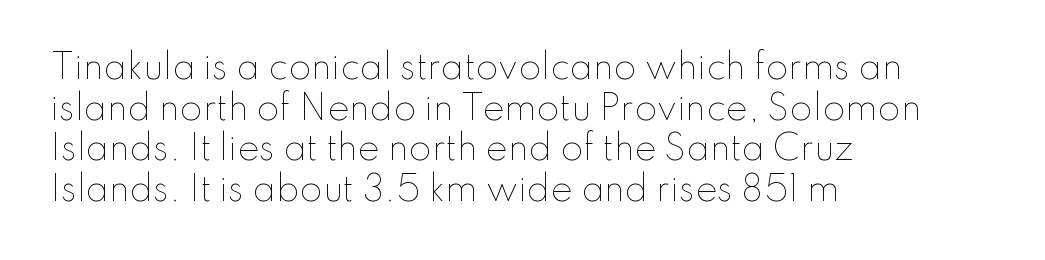
The image shows 33 px thin type, upright; set left-aligned, line spacing 1.23x, normal letter spacing, not underlined; low stroke contrast and a small x-height.
